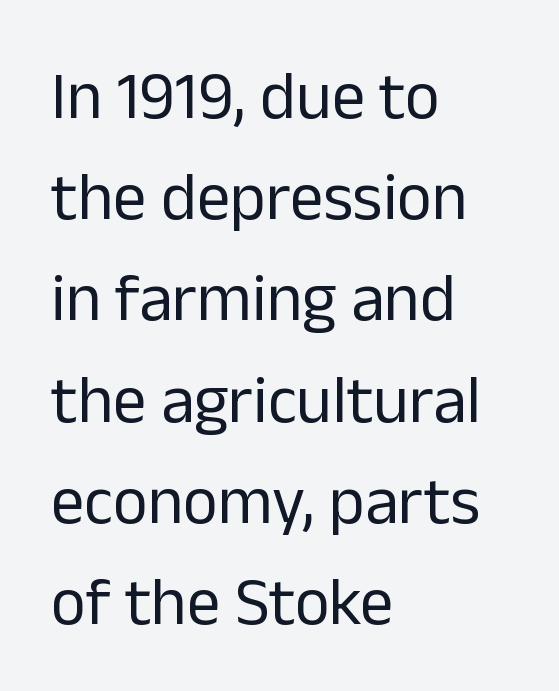
{"serif": "no", "italic": "no", "bold": "no", "weight": "regular", "width": "normal", "stroke_contrast": "low", "x_height": "medium", "monospaced": "no", "underline": "no", "align": "left", "line_spacing": "normal", "line_spacing_ratio": 1.51, "letter_spacing": "normal", "letter_spacing_em": 0.0, "glyph_px": 67}
